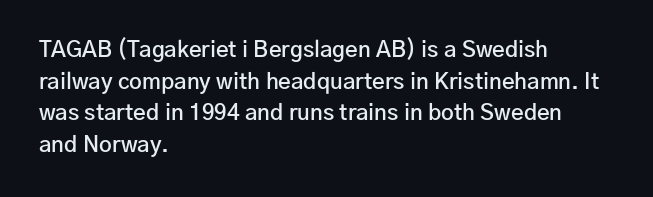
Q: Is the text bold? A: Semi-bold.
Q: Is the text italic (slanted)? A: No, it is upright.
Q: Is the text underlined? A: No.
Q: How is the paragraph aligned? A: Left-aligned.
Q: Is the spacing between letters normal or unusually wide? A: Normal.
Q: Is the spacing between lines tight, normal or loose? A: Normal.
